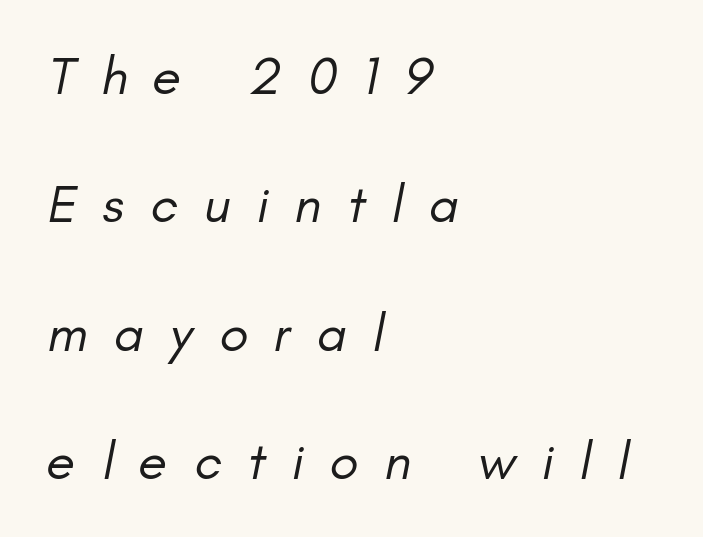
Q: Is the text bold? A: No.
Q: Is the text italic (slanted)? A: Yes, it leans right by about 11 degrees.
Q: Is the text underlined? A: No.
Q: How is the paragraph aligned? A: Left-aligned.
Q: Is the spacing between letters normal or unusually wide? A: Unusually wide.
Q: Is the spacing between lines tight, normal or loose? A: Loose.
Q: Width (condensed, normal, or wide)? A: Normal.
Q: Stroke contrast? A: Low.
Q: x-height? A: Small.
Q: Monospaced? A: No.
